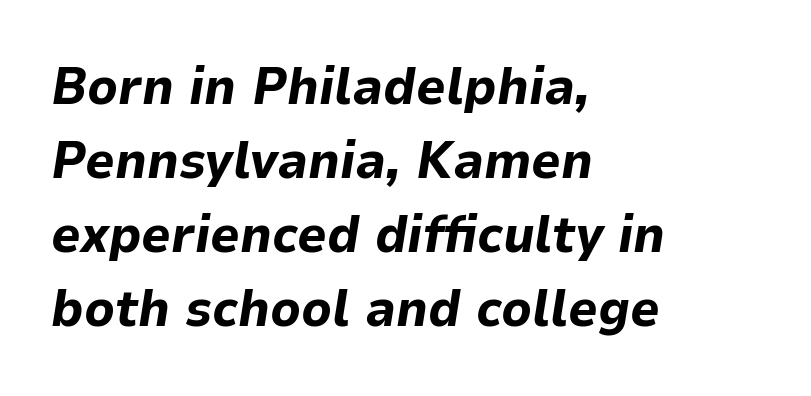
Q: Is the text bold? A: Yes.
Q: Is the text italic (slanted)? A: Yes, it leans right by about 9 degrees.
Q: Is the text underlined? A: No.
Q: How is the paragraph aligned? A: Left-aligned.
Q: Is the spacing between letters normal or unusually wide? A: Normal.
Q: Is the spacing between lines tight, normal or loose? A: Normal.
Q: Width (condensed, normal, or wide)? A: Normal.
Q: Stroke contrast? A: Low.
Q: x-height? A: Medium.
Q: Monospaced? A: No.
